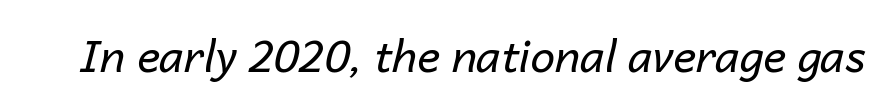
{"italic": "yes", "lean": "right", "slant_degrees": 14, "bold": "no", "weight": "regular", "width": "normal", "stroke_contrast": "low", "x_height": "medium", "monospaced": "no", "underline": "no", "letter_spacing": "normal", "letter_spacing_em": 0.0, "glyph_px": 44}
